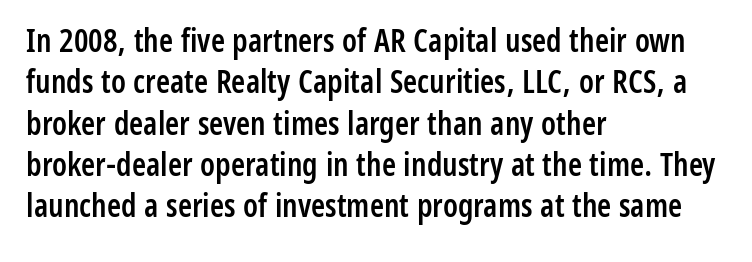
Q: Is the text bold? A: Semi-bold.
Q: Is the text italic (slanted)? A: No, it is upright.
Q: Is the typeface a serif or a sans-serif typeface? A: Sans-serif.
Q: Is the text underlined? A: No.
Q: How is the paragraph aligned? A: Left-aligned.
Q: Is the spacing between letters normal or unusually wide? A: Normal.
Q: Is the spacing between lines tight, normal or loose? A: Normal.
Q: Width (condensed, normal, or wide)? A: Condensed.
Q: Stroke contrast? A: Low.
Q: x-height? A: Medium.
Q: Monospaced? A: No.
